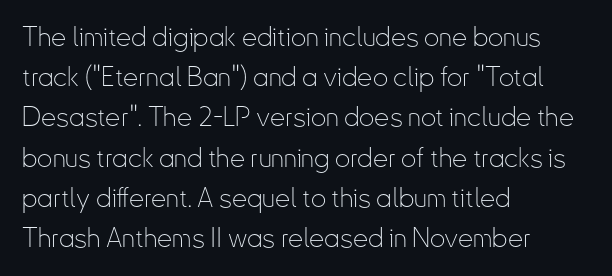
{"italic": "no", "bold": "no", "underline": "no", "align": "left", "line_spacing": "normal", "line_spacing_ratio": 1.49, "letter_spacing": "normal", "letter_spacing_em": 0.0, "glyph_px": 27}
